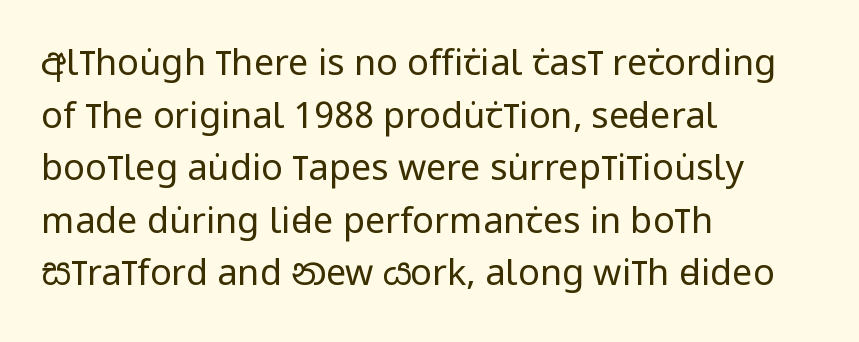
The typography opts for an upright posture over an oblique one. Alignment: flush left. What kind of face is this? One without serifs — a sans. Evenly set lines give the paragraph a standard silhouette. Lines of text with bare space underneath. This is not heavy type; no bold has been used.
